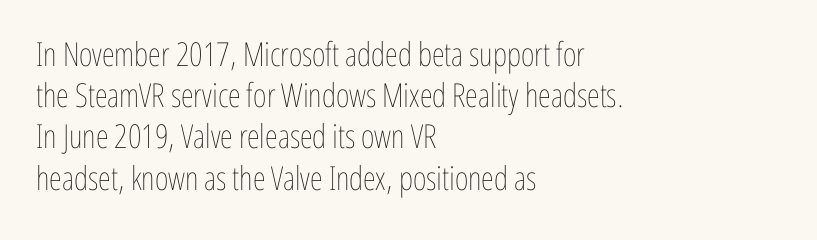
{"italic": "no", "bold": "no", "weight": "thin", "width": "condensed", "stroke_contrast": "low", "x_height": "medium", "monospaced": "no", "underline": "no", "align": "left", "line_spacing": "normal", "line_spacing_ratio": 1.25, "letter_spacing": "normal", "letter_spacing_em": 0.0, "glyph_px": 33}
